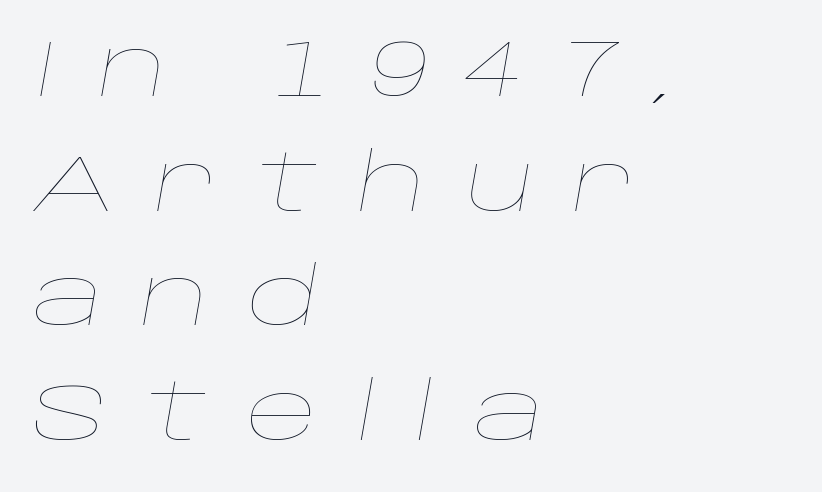
The image shows 79 px thin, wide type, italic (leaning right); set left-aligned, normal line spacing (1.45x), unusually wide letter spacing (+0.48 em), not underlined; low stroke contrast and a large x-height.
